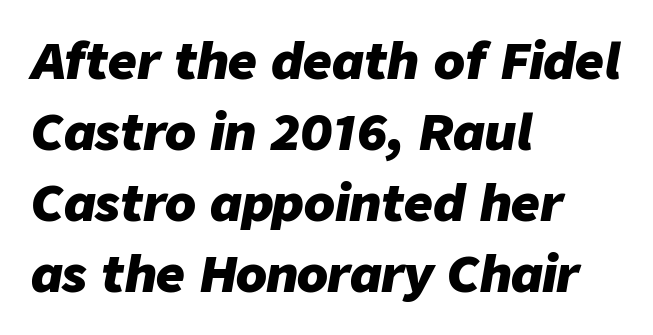
The image shows 50 px heavy type, italic (leaning right); set left-aligned, normal line spacing (1.42x), normal letter spacing, not underlined; low stroke contrast and a medium x-height.
